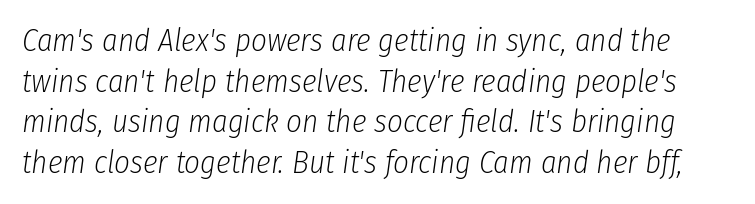
{"italic": "yes", "lean": "right", "slant_degrees": 8, "bold": "no", "weight": "light", "width": "condensed", "stroke_contrast": "low", "x_height": "medium", "monospaced": "no", "underline": "no", "line_spacing": "normal", "line_spacing_ratio": 1.31, "letter_spacing": "normal", "letter_spacing_em": 0.0, "glyph_px": 31}
